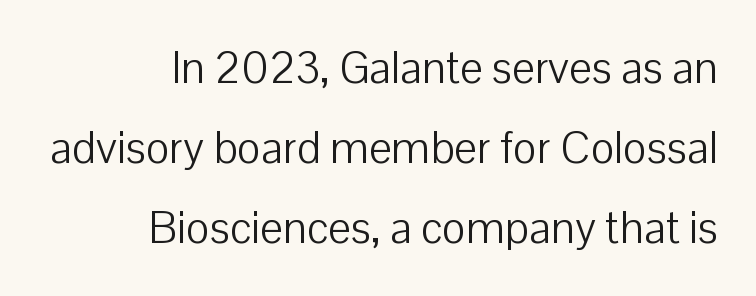
{"serif": "no", "italic": "no", "bold": "no", "weight": "light", "width": "normal", "stroke_contrast": "low", "x_height": "medium", "monospaced": "no", "underline": "no", "align": "right", "line_spacing_ratio": 1.78, "letter_spacing": "normal", "letter_spacing_em": 0.0, "glyph_px": 45}
